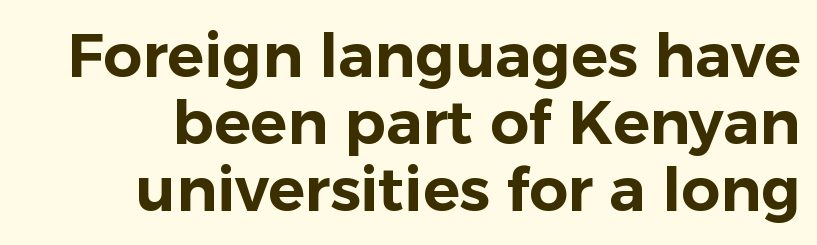
The image shows 61 px sans-serif type, upright; set right-aligned, tight line spacing (1.1x), normal letter spacing, not underlined; low stroke contrast and a medium x-height.
